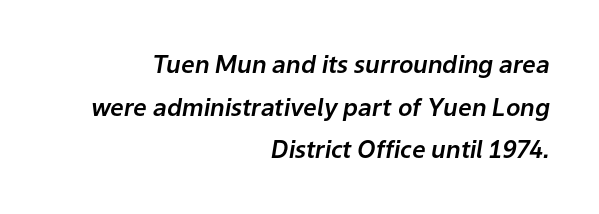
{"italic": "yes", "lean": "right", "slant_degrees": 9, "underline": "no", "align": "right", "line_spacing_ratio": 1.78, "letter_spacing": "normal", "letter_spacing_em": 0.0, "glyph_px": 24}
